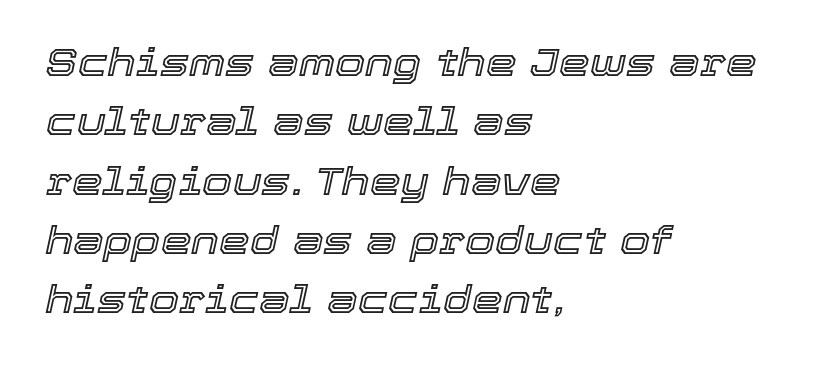
Q: Is the text italic (slanted)? A: Yes, it leans right by about 12 degrees.
Q: Is the text underlined? A: No.
Q: How is the paragraph aligned? A: Left-aligned.
Q: Is the spacing between letters normal or unusually wide? A: Normal.
Q: Is the spacing between lines tight, normal or loose? A: Normal.
Q: Width (condensed, normal, or wide)? A: Normal.
Q: x-height? A: Medium.
Q: Monospaced? A: No.
